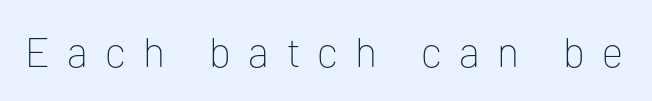
Q: Is the text bold? A: No.
Q: Is the text italic (slanted)? A: No, it is upright.
Q: Is the typeface a serif or a sans-serif typeface? A: Sans-serif.
Q: Is the text underlined? A: No.
Q: Is the spacing between letters normal or unusually wide? A: Unusually wide.
Q: Width (condensed, normal, or wide)? A: Normal.
Q: Stroke contrast? A: Low.
Q: x-height? A: Medium.
Q: Monospaced? A: No.
